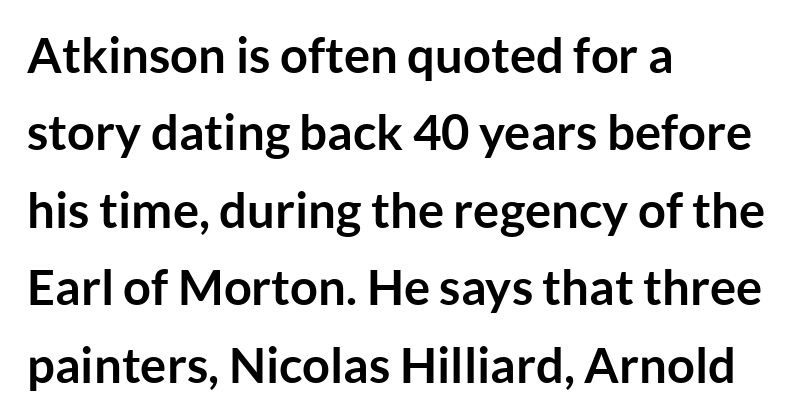
{"serif": "no", "italic": "no", "bold": "yes", "weight": "semibold", "width": "normal", "stroke_contrast": "low", "x_height": "medium", "monospaced": "no", "underline": "no", "align": "left", "line_spacing": "normal", "line_spacing_ratio": 1.58, "letter_spacing": "normal", "letter_spacing_em": 0.0, "glyph_px": 49}
